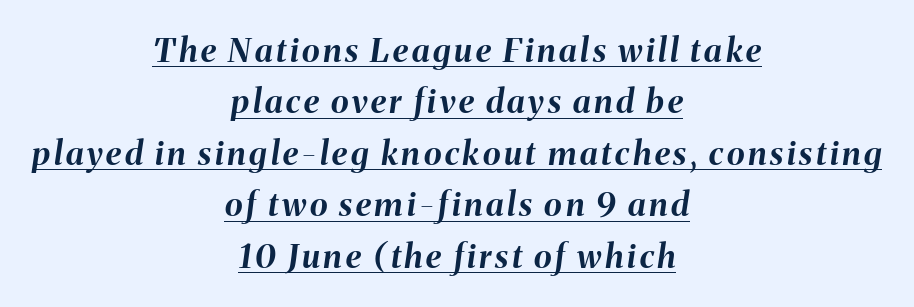
The image shows 33 px bold type, italic (leaning right); set centered, normal line spacing (1.56x), underlined; medium stroke contrast and a medium x-height.
